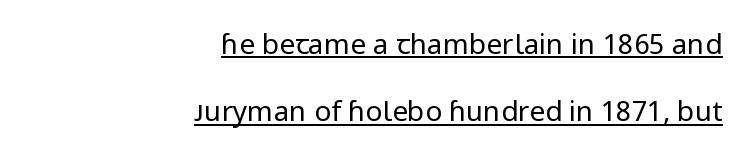
{"serif": "no", "italic": "no", "bold": "no", "weight": "regular", "width": "normal", "stroke_contrast": "low", "x_height": "medium", "monospaced": "no", "underline": "yes", "align": "right", "line_spacing": "loose", "line_spacing_ratio": 2.41, "letter_spacing": "normal", "letter_spacing_em": 0.0, "glyph_px": 28}
